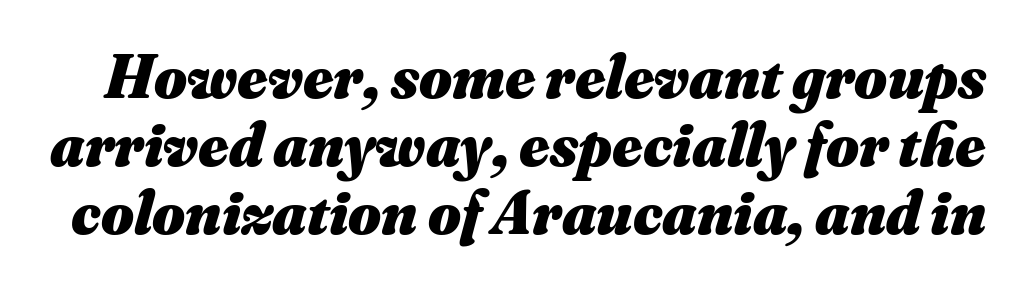
Has an underline been added? It has not. A typesetter would call this proportional, since set widths differ per character. Its strokes are broad and dark, the hallmark of bold type. The designer dialed line spacing down below the default. Glyph-to-glyph distance matches everyday printed text. Looking at the ascenders, they clearly lean.
